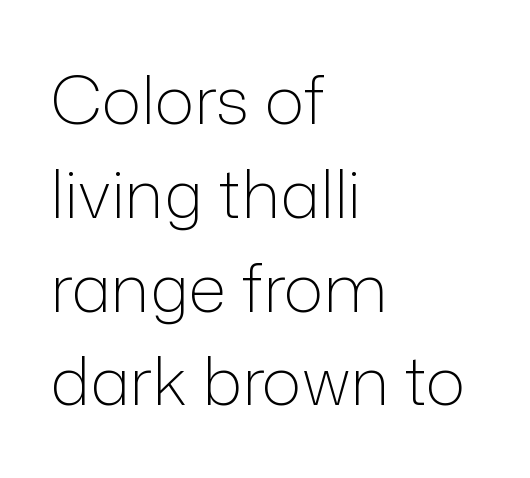
Q: Is the text bold? A: No.
Q: Is the text italic (slanted)? A: No, it is upright.
Q: Is the typeface a serif or a sans-serif typeface? A: Sans-serif.
Q: Is the text underlined? A: No.
Q: How is the paragraph aligned? A: Left-aligned.
Q: Is the spacing between letters normal or unusually wide? A: Normal.
Q: Is the spacing between lines tight, normal or loose? A: Normal.
Q: Width (condensed, normal, or wide)? A: Normal.
Q: Stroke contrast? A: Low.
Q: x-height? A: Medium.
Q: Monospaced? A: No.
